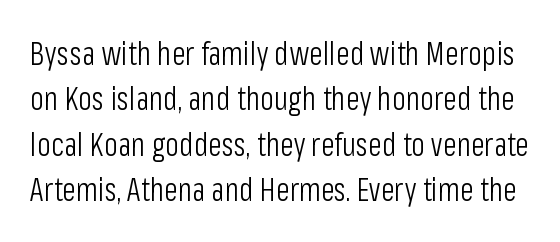
Look at the bottom of the vertical strokes: they stop flat, with no serifs. The rendering uses natural spacing where letterforms have individual widths. The font sits on the lighter half of the weight spectrum, regular included. This rendering features lettering with no underline. The specimen reads as upright at a glance. The line texture is even and compact thanks to regular tracking.
